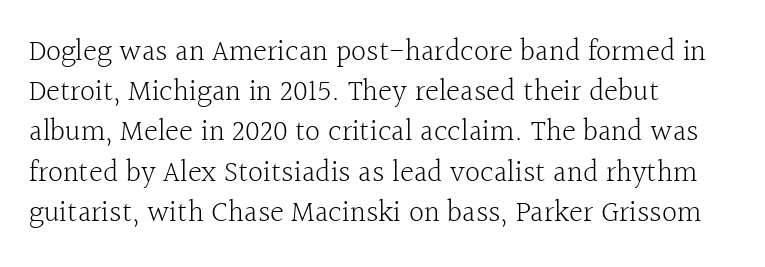
Q: Is the text bold? A: No.
Q: Is the text italic (slanted)? A: No, it is upright.
Q: Is the typeface a serif or a sans-serif typeface? A: Serif.
Q: Is the text underlined? A: No.
Q: How is the paragraph aligned? A: Left-aligned.
Q: Is the spacing between letters normal or unusually wide? A: Normal.
Q: Is the spacing between lines tight, normal or loose? A: Normal.
Q: Width (condensed, normal, or wide)? A: Normal.
Q: x-height? A: Medium.
Q: Monospaced? A: No.
